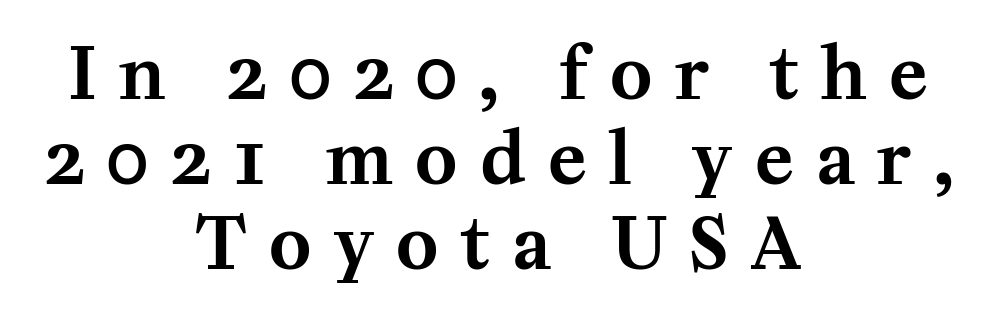
Q: Is the text italic (slanted)? A: No, it is upright.
Q: Is the typeface a serif or a sans-serif typeface? A: Serif.
Q: Is the text underlined? A: No.
Q: How is the paragraph aligned? A: Centered.
Q: Is the spacing between letters normal or unusually wide? A: Unusually wide.
Q: Width (condensed, normal, or wide)? A: Normal.
Q: Stroke contrast? A: Medium.
Q: x-height? A: Medium.
Q: Monospaced? A: No.
